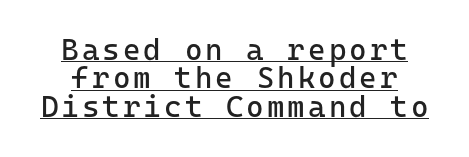
Q: Is the text bold? A: No.
Q: Is the text italic (slanted)? A: No, it is upright.
Q: Is the typeface a serif or a sans-serif typeface? A: Sans-serif.
Q: Is the text underlined? A: Yes.
Q: Is the spacing between lines tight, normal or loose? A: Tight.
Q: Width (condensed, normal, or wide)? A: Normal.
Q: Stroke contrast? A: Low.
Q: x-height? A: Medium.
